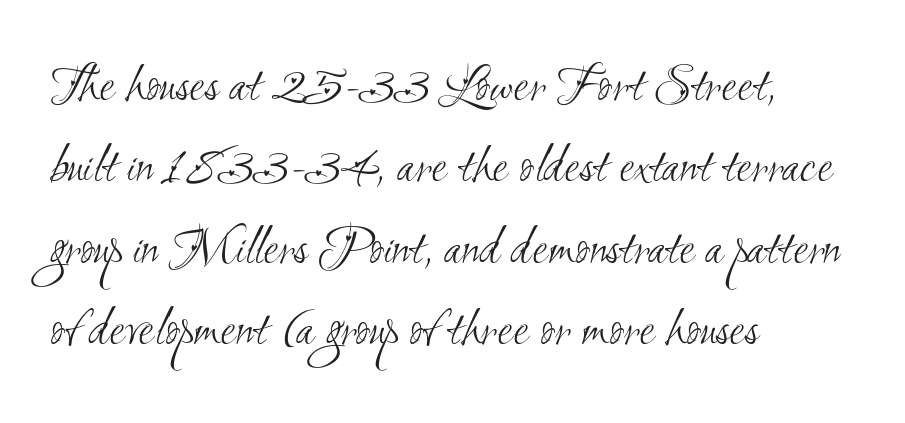
Q: Is the text bold? A: No.
Q: Is the typeface a serif or a sans-serif typeface? A: Sans-serif.
Q: Is the text underlined? A: No.
Q: How is the paragraph aligned? A: Left-aligned.
Q: Is the spacing between letters normal or unusually wide? A: Normal.
Q: Is the spacing between lines tight, normal or loose? A: Normal.
Q: Width (condensed, normal, or wide)? A: Condensed.
Q: Stroke contrast? A: Medium.
Q: x-height? A: Small.
Q: Monospaced? A: No.
